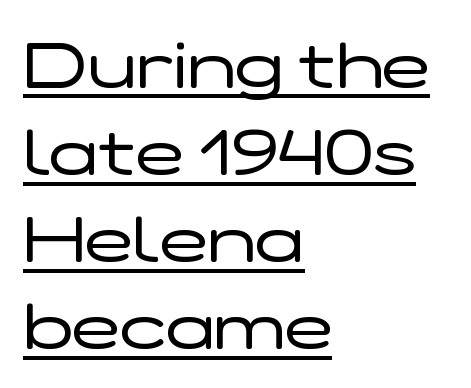
{"serif": "no", "italic": "no", "bold": "no", "weight": "regular", "width": "wide", "stroke_contrast": "low", "x_height": "medium", "monospaced": "no", "underline": "yes", "align": "left", "line_spacing": "normal", "line_spacing_ratio": 1.34, "letter_spacing": "normal", "letter_spacing_em": 0.0, "glyph_px": 65}
